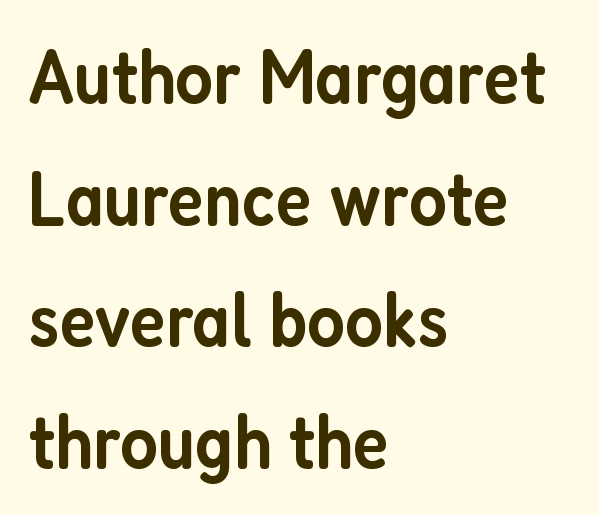
Nope, no serifs anywhere on these letters. A typesetter would call this proportional, since set widths differ per character. Does the weight exceed regular? Yes, but only to semibold. The letters stand upright; this is a roman face. The paragraph shown leans on its left margin. Leading: standard.
